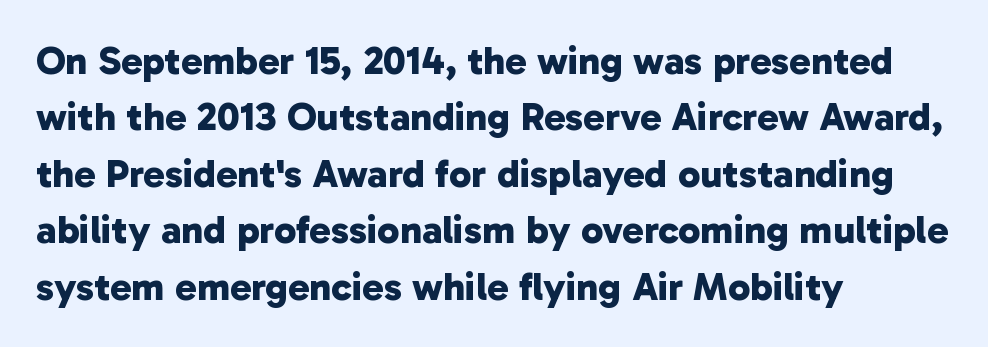
Q: Is the text bold? A: Yes.
Q: Is the typeface a serif or a sans-serif typeface? A: Sans-serif.
Q: Is the text underlined? A: No.
Q: How is the paragraph aligned? A: Left-aligned.
Q: Is the spacing between letters normal or unusually wide? A: Normal.
Q: Is the spacing between lines tight, normal or loose? A: Normal.
Q: Width (condensed, normal, or wide)? A: Normal.
Q: Stroke contrast? A: Low.
Q: x-height? A: Medium.
Q: Monospaced? A: No.
